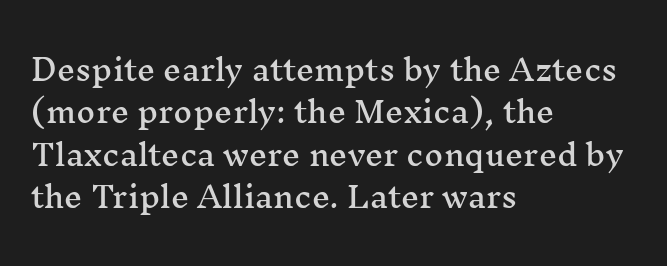
{"serif": "yes", "italic": "no", "width": "wide", "stroke_contrast": "medium", "x_height": "medium", "monospaced": "no", "underline": "no", "align": "left", "line_spacing": "normal", "line_spacing_ratio": 1.46, "letter_spacing": "normal", "letter_spacing_em": 0.0, "glyph_px": 29}
